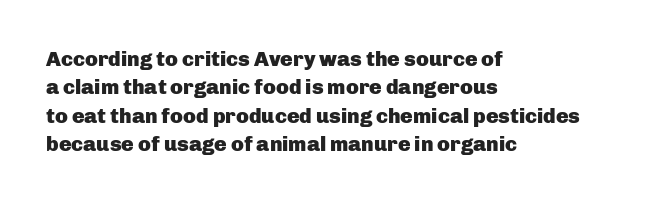
{"italic": "no", "bold": "yes", "underline": "no", "align": "left", "line_spacing": "normal", "line_spacing_ratio": 1.35, "letter_spacing": "normal", "letter_spacing_em": 0.0, "glyph_px": 21}
